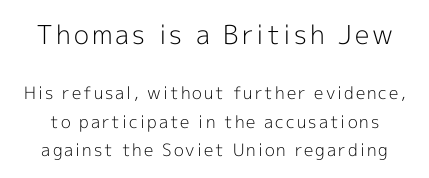
The first block has been scaled up relative to the second. Is the type heavy? It reads as light-to-regular instead. The baseline area is clear. Quick note: interline space is typical.
